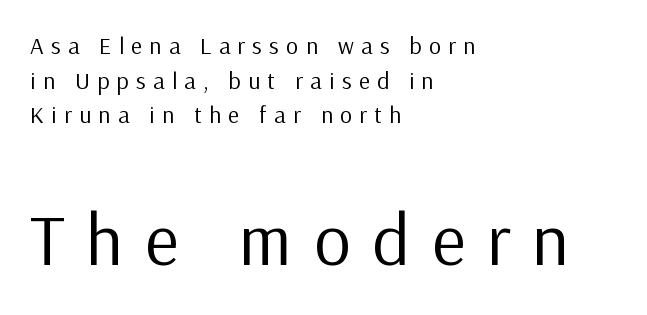
Q: Is the text bold? A: No.
Q: Is the text italic (slanted)? A: No, it is upright.
Q: Is the typeface a serif or a sans-serif typeface? A: Sans-serif.
Q: Is the text underlined? A: No.
Q: How is the paragraph aligned? A: Left-aligned.
Q: Is the spacing between letters normal or unusually wide? A: Unusually wide.
Q: Is the spacing between lines tight, normal or loose? A: Normal.
Q: Which block of text is set in a larger size, the first (top) or the second (bottom)? A: The second (bottom) one.
Q: Width (condensed, normal, or wide)? A: Normal.
Q: Stroke contrast? A: Low.
Q: x-height? A: Medium.
Q: Monospaced? A: No.
